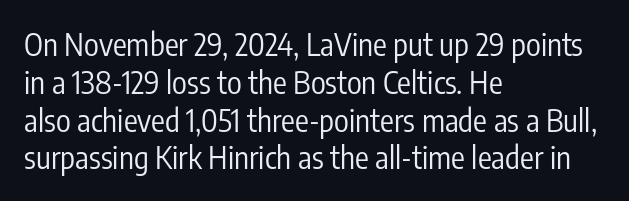
The image shows 31 px regular-weight, condensed sans-serif type, upright; set left-aligned, line spacing 1.22x, normal letter spacing, not underlined; low stroke contrast and a medium x-height.
